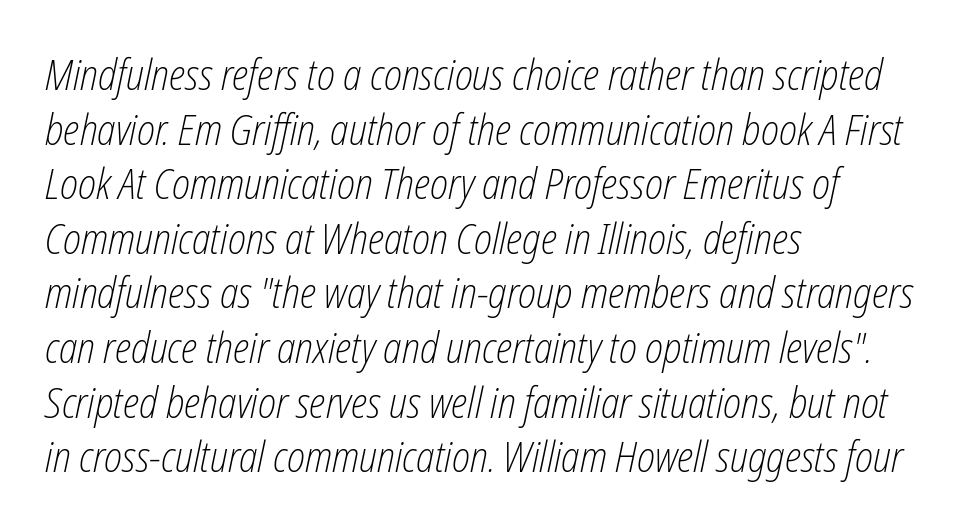
The image shows 42 px light, condensed type, italic (leaning right); set left-aligned, normal line spacing (1.3x), normal letter spacing, not underlined; low stroke contrast and a medium x-height.
